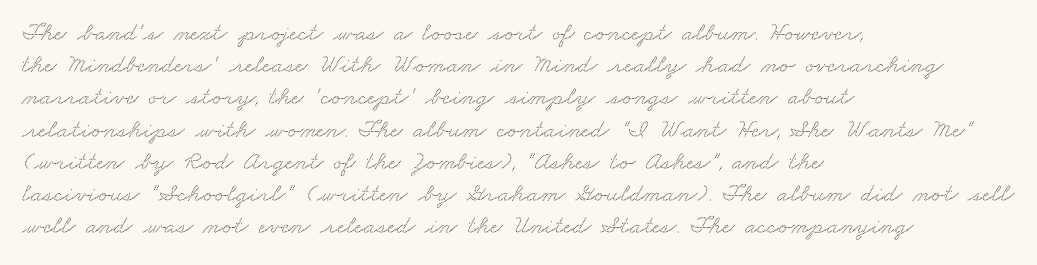
The typesetter chose a ragged-right arrangement here. There is no visible air inserted between adjacent glyphs. The zone under the glyphs is completely vacant.
